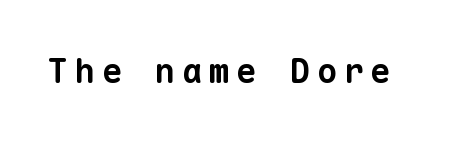
Weight: bold. Nobody drew a line under any word here. You could count columns in this text — the font is strictly monospaced. Type style note: lacks serifs.
